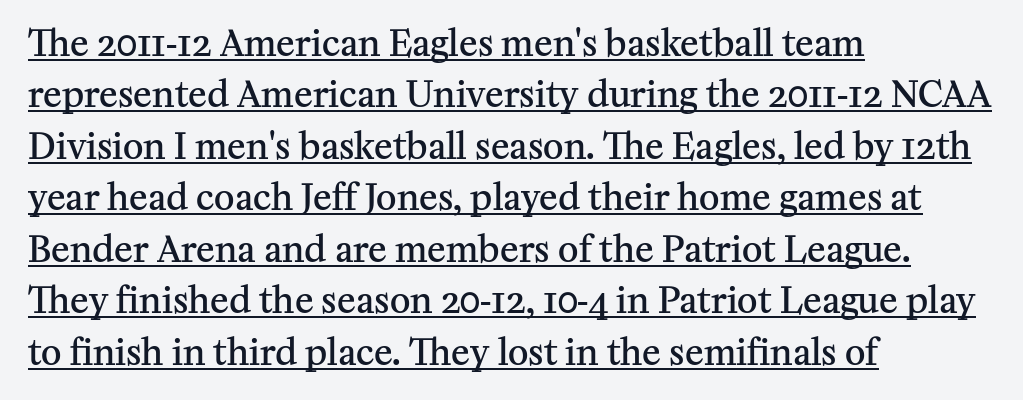
The specimen reads as upright at a glance. Observe the ordinary spacing: letters are neighbours, not strangers. One glance says typical: line gaps are just what's usual. The setting favours the left margin, as ordinary paragraphs usually do. Examine the stroke ends and you'll spot serifs. Look at the stroke-to-counter ratio: somewhat heavy, a semibold.
